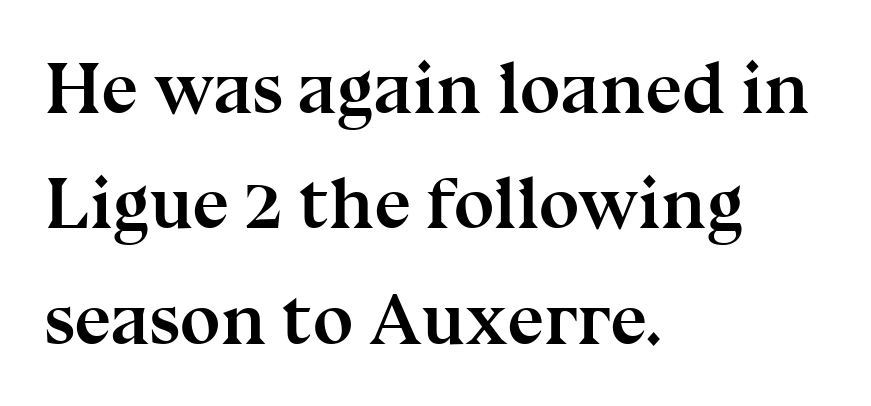
{"serif": "yes", "italic": "no", "bold": "yes", "weight": "semibold", "width": "normal", "stroke_contrast": "medium", "x_height": "medium", "monospaced": "no", "underline": "no", "align": "left", "line_spacing": "normal", "line_spacing_ratio": 1.58, "letter_spacing": "normal", "letter_spacing_em": 0.0, "glyph_px": 73}
